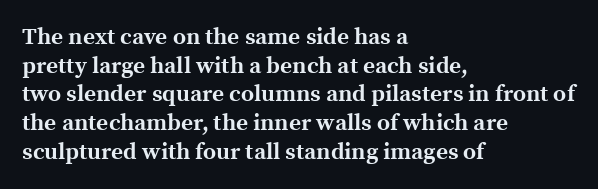
The image shows 23 px bold type, upright; set left-aligned, normal line spacing (1.25x), normal letter spacing, not underlined.
